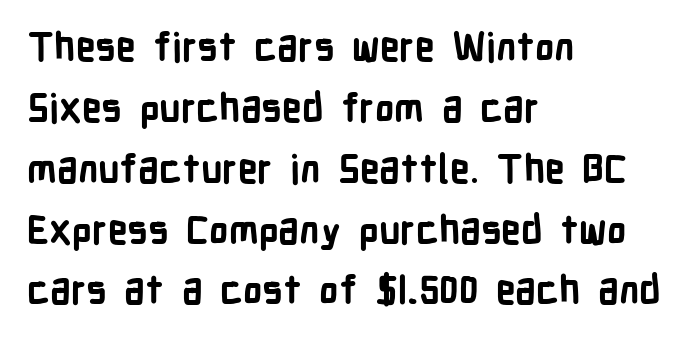
{"serif": "no", "italic": "no", "bold": "yes", "weight": "bold", "width": "condensed", "stroke_contrast": "low", "x_height": "medium", "monospaced": "no", "underline": "no", "align": "left", "line_spacing": "normal", "line_spacing_ratio": 1.56, "letter_spacing": "normal", "letter_spacing_em": 0.0, "glyph_px": 39}
